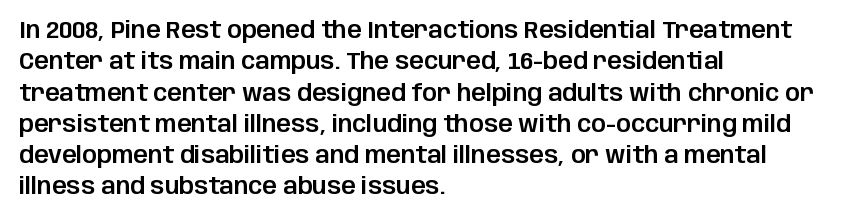
Q: Is the text italic (slanted)? A: No, it is upright.
Q: Is the text underlined? A: No.
Q: How is the paragraph aligned? A: Left-aligned.
Q: Is the spacing between letters normal or unusually wide? A: Normal.
Q: Is the spacing between lines tight, normal or loose? A: Normal.
